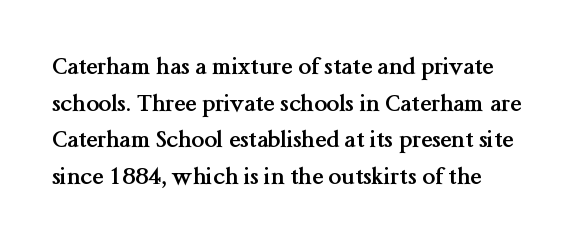
The image shows 23 px bold type, upright; set normal line spacing (1.59x), normal letter spacing, not underlined.
